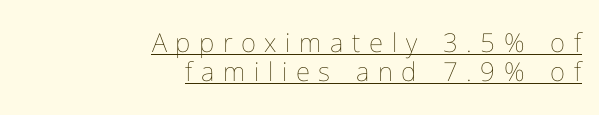
{"italic": "no", "bold": "no", "underline": "yes", "align": "right", "line_spacing": "tight", "line_spacing_ratio": 1.1, "letter_spacing": "wide", "letter_spacing_em": 0.33, "glyph_px": 26}
